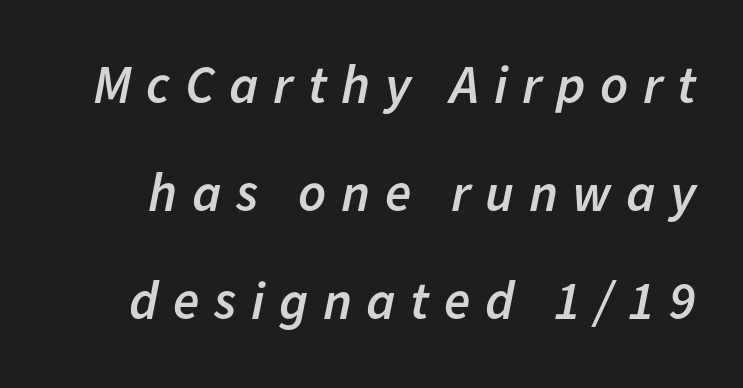
Q: Is the text bold? A: Semi-bold.
Q: Is the text italic (slanted)? A: Yes, it leans right by about 11 degrees.
Q: Is the text underlined? A: No.
Q: Is the spacing between letters normal or unusually wide? A: Unusually wide.
Q: Is the spacing between lines tight, normal or loose? A: Loose.
Q: Width (condensed, normal, or wide)? A: Normal.
Q: Stroke contrast? A: Low.
Q: x-height? A: Medium.
Q: Monospaced? A: No.
